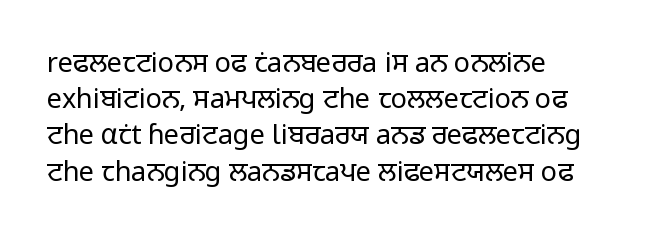
Q: Is the text bold? A: No.
Q: Is the text italic (slanted)? A: No, it is upright.
Q: Is the text underlined? A: No.
Q: How is the paragraph aligned? A: Left-aligned.
Q: Is the spacing between letters normal or unusually wide? A: Normal.
Q: Is the spacing between lines tight, normal or loose? A: Normal.
